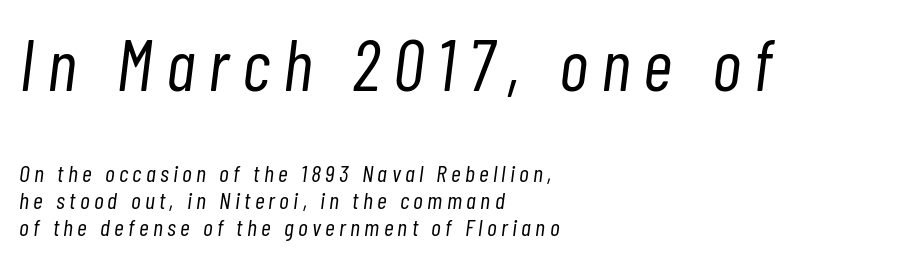
Q: Is the text bold? A: No.
Q: Is the text italic (slanted)? A: Yes, it leans right by about 7 degrees.
Q: Is the text underlined? A: No.
Q: How is the paragraph aligned? A: Left-aligned.
Q: Is the spacing between lines tight, normal or loose? A: Tight.
Q: Which block of text is set in a larger size, the first (top) or the second (bottom)? A: The first (top) one.
Q: Width (condensed, normal, or wide)? A: Condensed.
Q: Stroke contrast? A: Low.
Q: x-height? A: Medium.
Q: Monospaced? A: No.
